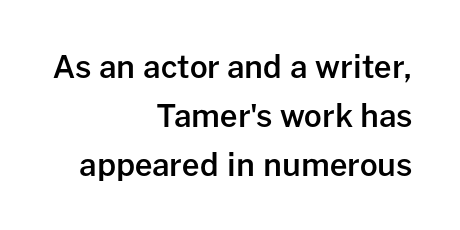
The vertical gap from one line to the next is medium. Nothing unusual about the tracking: characters are spaced as the font intends. As a designer I'd log this as weight 600, semibold. Examine the stroke ends and you'll find no serifs. Each letter keeps its own natural width here, so spacing adapts to shape. No word sits above an underline.
